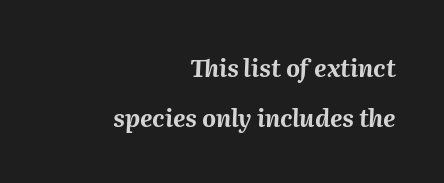
Here the glyphs are tracked normally, forming tight word shapes. The text carries the slant typical of an italic or oblique font. Notice how the passage keeps a crisp vertical edge on the right only. Is there much room between lines? Yes — plenty of vertical air separates them. The string is rendered with underlining switched off. I'd describe the lettering as bold — thick and assertive.
